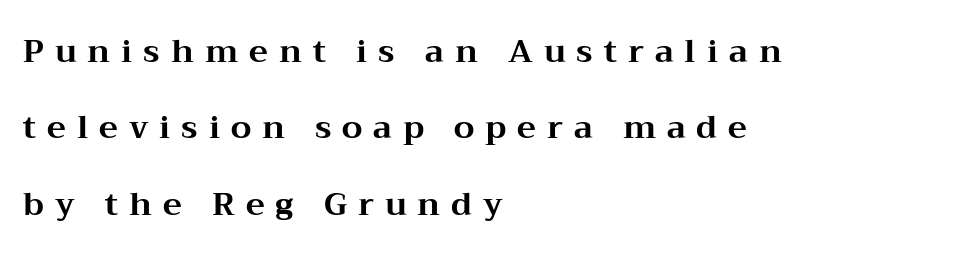
{"serif": "yes", "italic": "no", "bold": "yes", "weight": "bold", "width": "wide", "stroke_contrast": "medium", "x_height": "medium", "monospaced": "no", "underline": "no", "align": "left", "line_spacing": "loose", "line_spacing_ratio": 2.39, "letter_spacing": "wide", "letter_spacing_em": 0.34, "glyph_px": 32}
